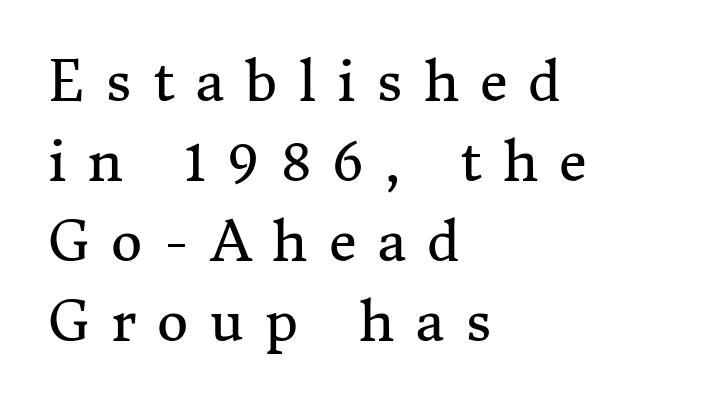
The image shows 54 px regular-weight serif type, upright; set left-aligned, normal line spacing (1.48x), unusually wide letter spacing (+0.39 em), not underlined; medium stroke contrast and a medium x-height.
